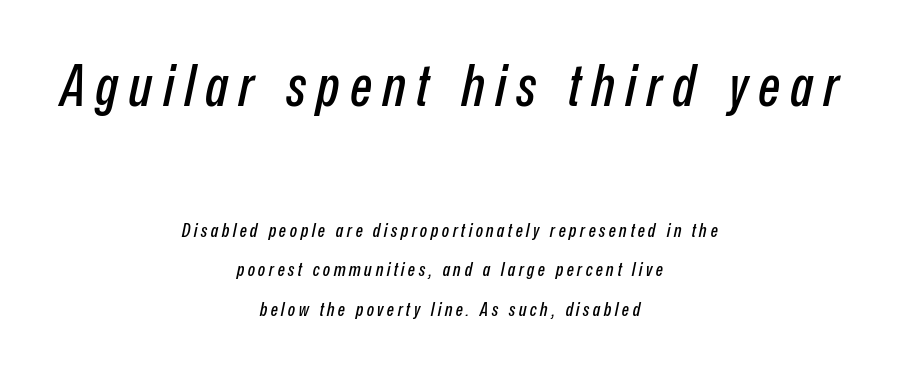
The face used here is proportionally spaced, like ordinary book or web type. Underlining? Definitely not there. The specimen reads as italic at a glance. What's the leading like? Stretched, with rows far apart. The initial chunk of copy outweighs the following chunk in type size. Horizontally, the lines are justified to the midpoint only.
